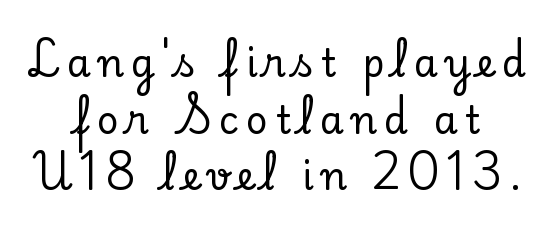
The image shows 38 px serif type, upright; set centered, normal line spacing (1.49x), not underlined; low stroke contrast and a small x-height.
